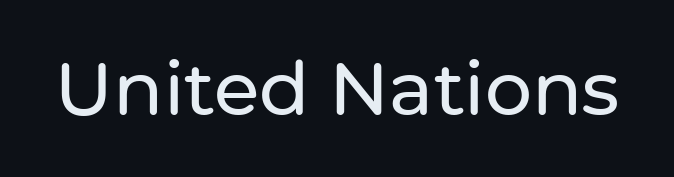
The image shows 74 px sans-serif type, upright; set normal letter spacing, not underlined; low stroke contrast and a medium x-height.
